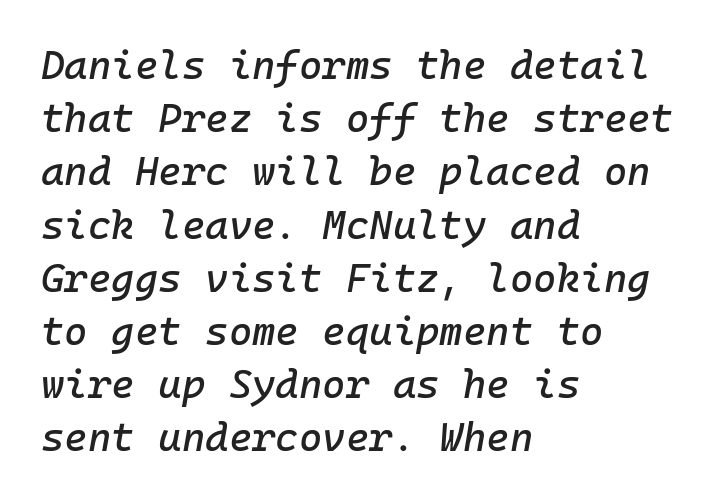
{"italic": "yes", "lean": "right", "slant_degrees": 10, "width": "normal", "stroke_contrast": "low", "x_height": "medium", "monospaced": "yes", "underline": "no", "align": "left", "line_spacing": "normal", "line_spacing_ratio": 1.33, "letter_spacing": "normal", "letter_spacing_em": 0.0, "glyph_px": 40}
